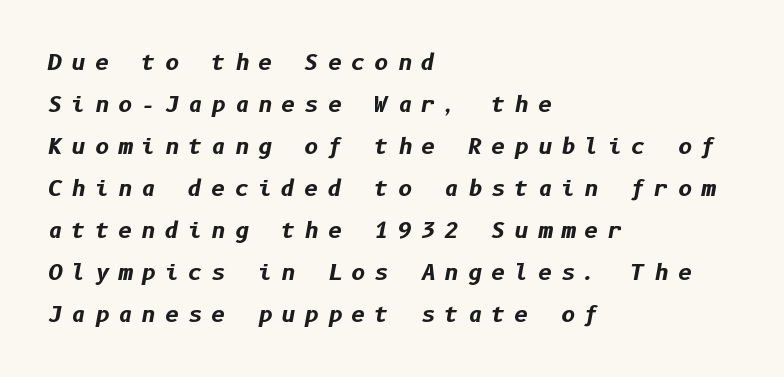
{"italic": "yes", "lean": "right", "slant_degrees": 10, "bold": "yes", "underline": "no", "align": "left", "line_spacing": "loose", "line_spacing_ratio": 1.91, "letter_spacing": "wide", "letter_spacing_em": 0.41, "glyph_px": 22}
